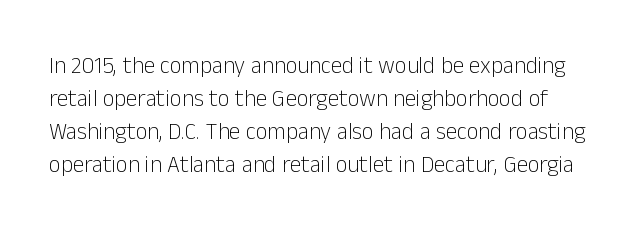
The gap between lines stays unmarked. Heft: none added — not bold. This rendering leaves character spacing at its baseline value. Do the letters lean? They stand straight. The rendering uses a moderate line-height, typical for paragraphs.
